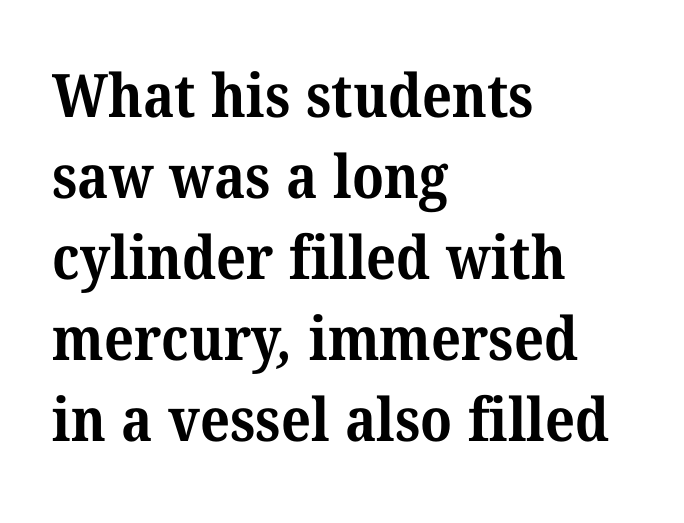
Q: Is the text bold? A: Yes.
Q: Is the typeface a serif or a sans-serif typeface? A: Serif.
Q: Is the text underlined? A: No.
Q: How is the paragraph aligned? A: Left-aligned.
Q: Is the spacing between letters normal or unusually wide? A: Normal.
Q: Is the spacing between lines tight, normal or loose? A: Normal.
Q: Width (condensed, normal, or wide)? A: Normal.
Q: Stroke contrast? A: Medium.
Q: x-height? A: Medium.
Q: Monospaced? A: No.
